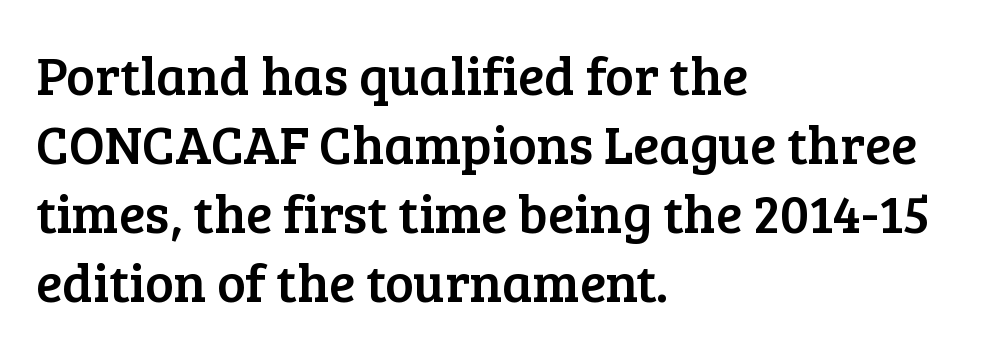
The axis of the letterforms is exactly vertical. Character widths vary here, with narrow letters taking less room than wide ones. In terms of letterspacing, this is plain default setting. Where is the straight margin? On the left.
